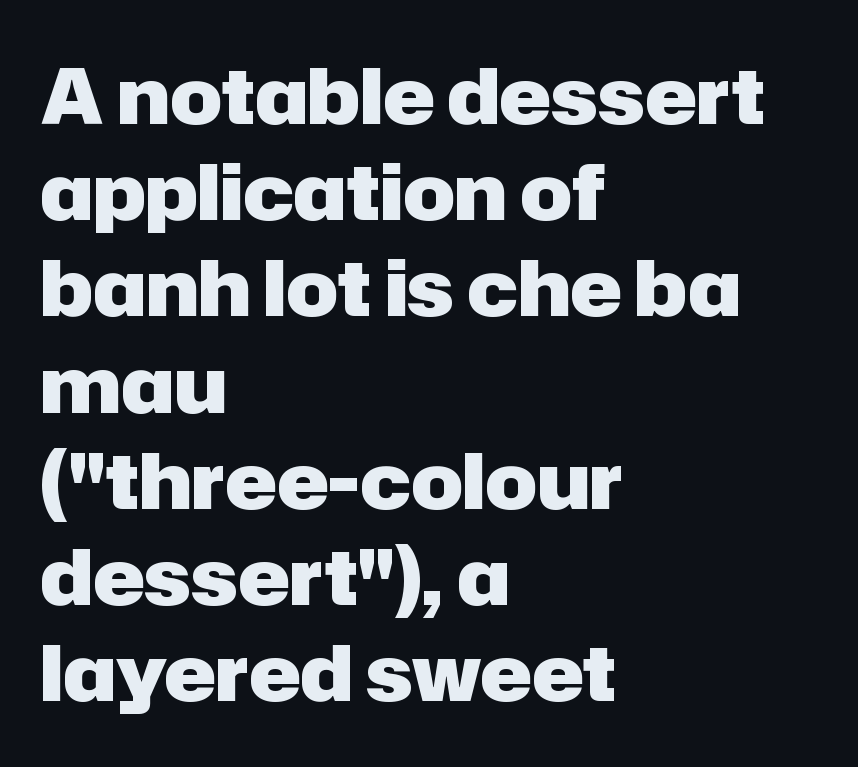
The image shows 77 px heavy sans-serif type, upright; set left-aligned, normal line spacing (1.25x), normal letter spacing, not underlined; low stroke contrast and a medium x-height.
